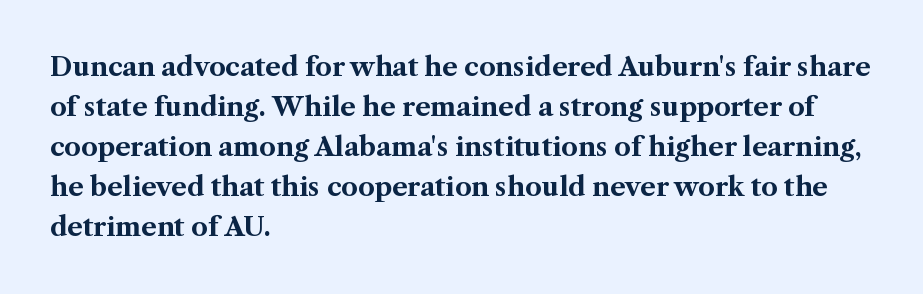
The letterforms sit shoulder to shoulder at normal distance. If you measured baseline to baseline, you'd find a middling distance. The specimen omits any rule beneath the text block's lines. These lines stack with their left ends in a neat column.
